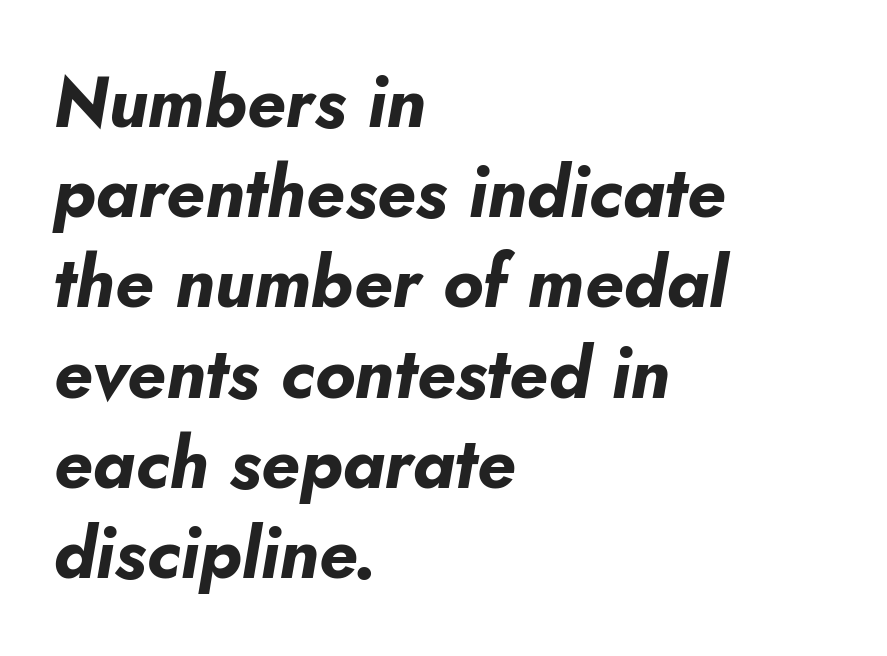
The image shows 71 px bold type, italic (leaning right); set left-aligned, normal line spacing (1.27x), normal letter spacing, not underlined; low stroke contrast and a small x-height.
